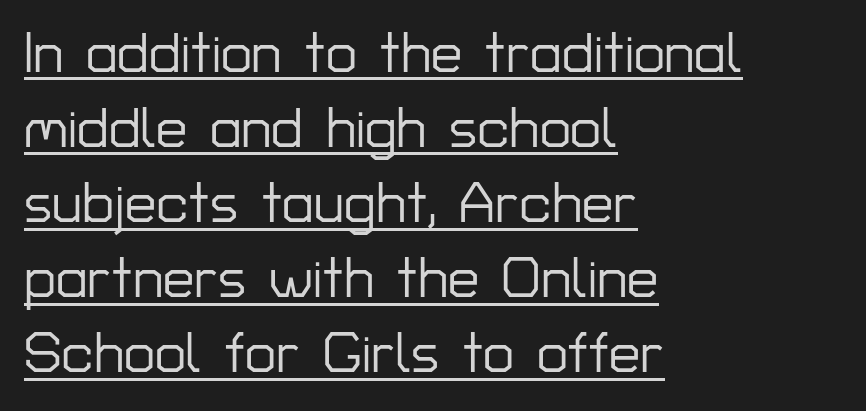
{"serif": "no", "italic": "no", "width": "normal", "stroke_contrast": "low", "x_height": "medium", "monospaced": "no", "underline": "yes", "align": "left", "line_spacing": "normal", "line_spacing_ratio": 1.34, "letter_spacing": "normal", "letter_spacing_em": 0.0, "glyph_px": 56}
